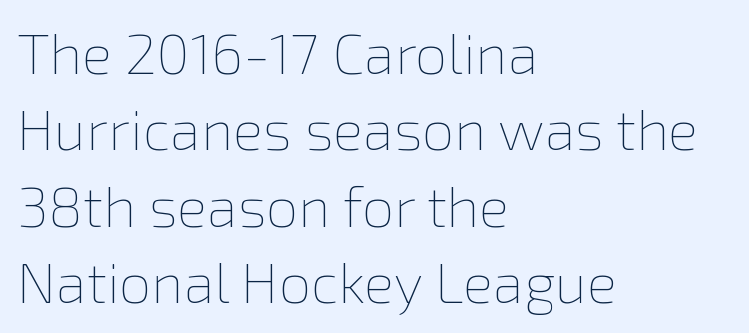
The foot of each line stays bare and open. The face used here is proportionally spaced, like ordinary book or web type. Here the glyphs are tracked normally, forming tight word shapes. Summary of vertical rhythm: regular, with standard interline spacing. Nothing heavy about these letters — not bold at all.
